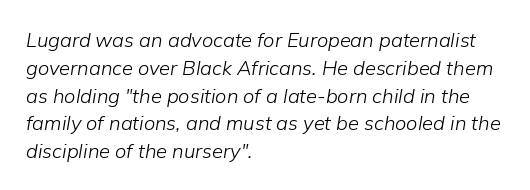
The image shows 20 px text type, italic (leaning right); set left-aligned, normal line spacing (1.39x), normal letter spacing, not underlined.
